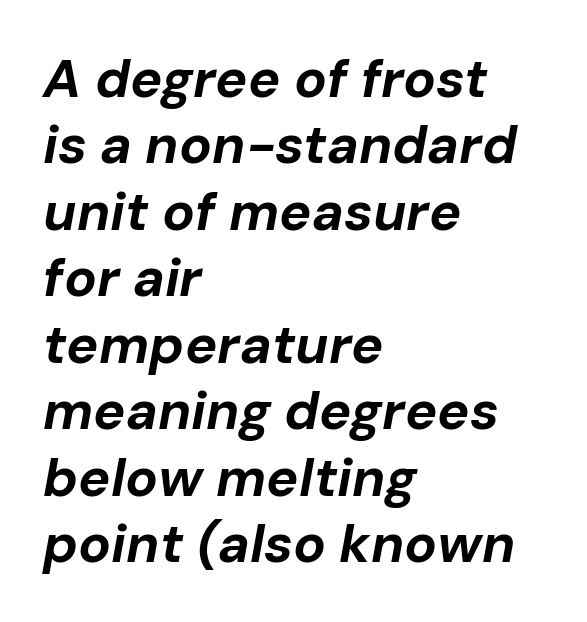
The image shows 54 px bold type, italic (leaning right); set left-aligned, line spacing 1.23x, normal letter spacing, not underlined; low stroke contrast and a medium x-height.
